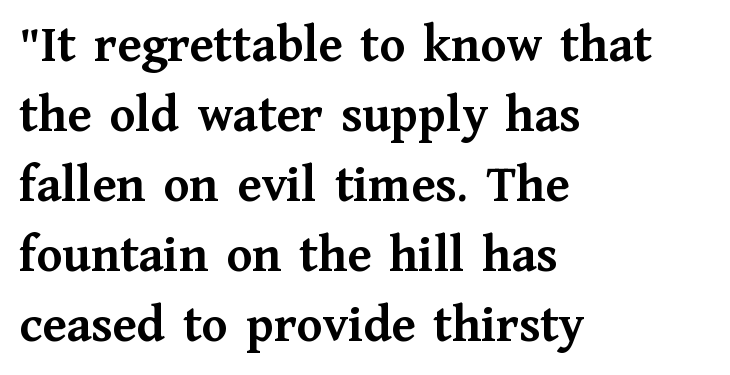
The image shows 53 px semibold serif type, upright; set left-aligned, normal line spacing (1.32x), normal letter spacing, not underlined; medium stroke contrast and a medium x-height.
